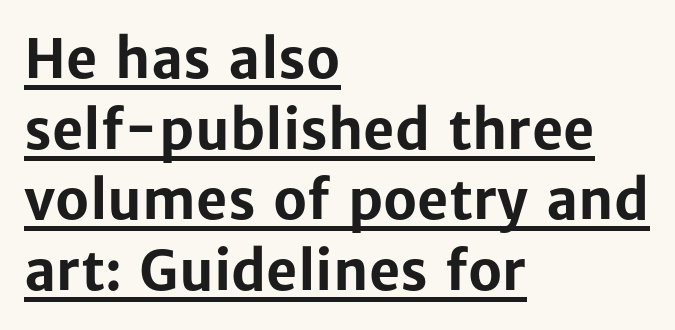
Q: Is the text bold? A: Yes.
Q: Is the text italic (slanted)? A: No, it is upright.
Q: Is the typeface a serif or a sans-serif typeface? A: Sans-serif.
Q: Is the text underlined? A: Yes.
Q: How is the paragraph aligned? A: Left-aligned.
Q: Is the spacing between letters normal or unusually wide? A: Normal.
Q: Is the spacing between lines tight, normal or loose? A: Normal.
Q: Width (condensed, normal, or wide)? A: Normal.
Q: Stroke contrast? A: Low.
Q: x-height? A: Medium.
Q: Monospaced? A: No.
